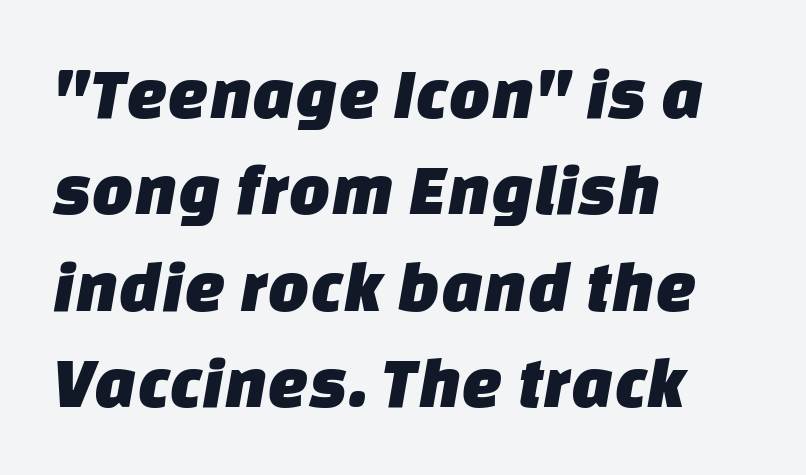
Q: Is the typeface a serif or a sans-serif typeface? A: Sans-serif.
Q: Is the text underlined? A: No.
Q: How is the paragraph aligned? A: Left-aligned.
Q: Is the spacing between letters normal or unusually wide? A: Normal.
Q: Is the spacing between lines tight, normal or loose? A: Normal.
Q: Width (condensed, normal, or wide)? A: Normal.
Q: Stroke contrast? A: Low.
Q: x-height? A: Large.
Q: Monospaced? A: No.
